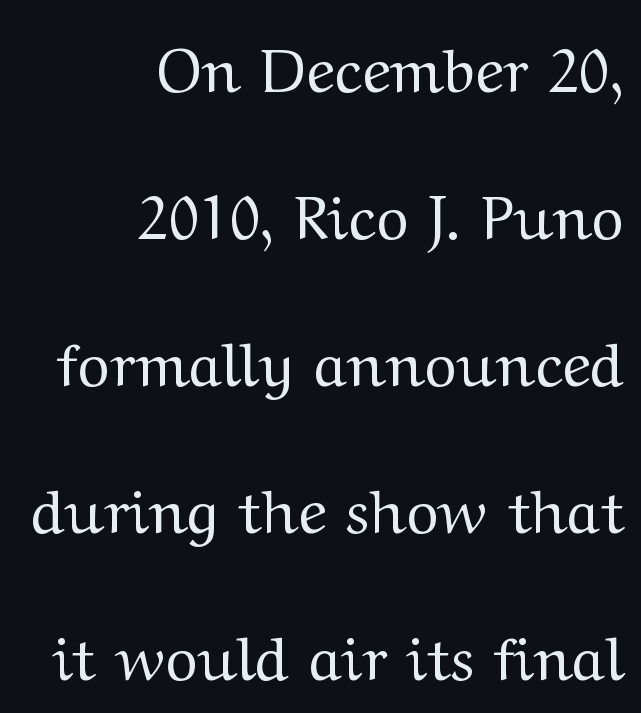
Q: Is the text bold? A: No.
Q: Is the text italic (slanted)? A: No, it is upright.
Q: Is the typeface a serif or a sans-serif typeface? A: Serif.
Q: Is the text underlined? A: No.
Q: How is the paragraph aligned? A: Right-aligned.
Q: Is the spacing between letters normal or unusually wide? A: Normal.
Q: Is the spacing between lines tight, normal or loose? A: Loose.
Q: Width (condensed, normal, or wide)? A: Wide.
Q: Stroke contrast? A: Medium.
Q: x-height? A: Medium.
Q: Monospaced? A: No.
